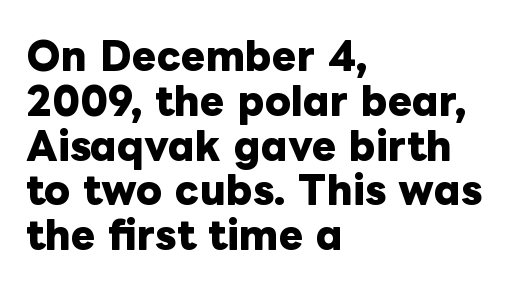
The image shows 37 px heavy type, upright; set left-aligned, line spacing 1.21x, normal letter spacing, not underlined; low stroke contrast and a medium x-height.
